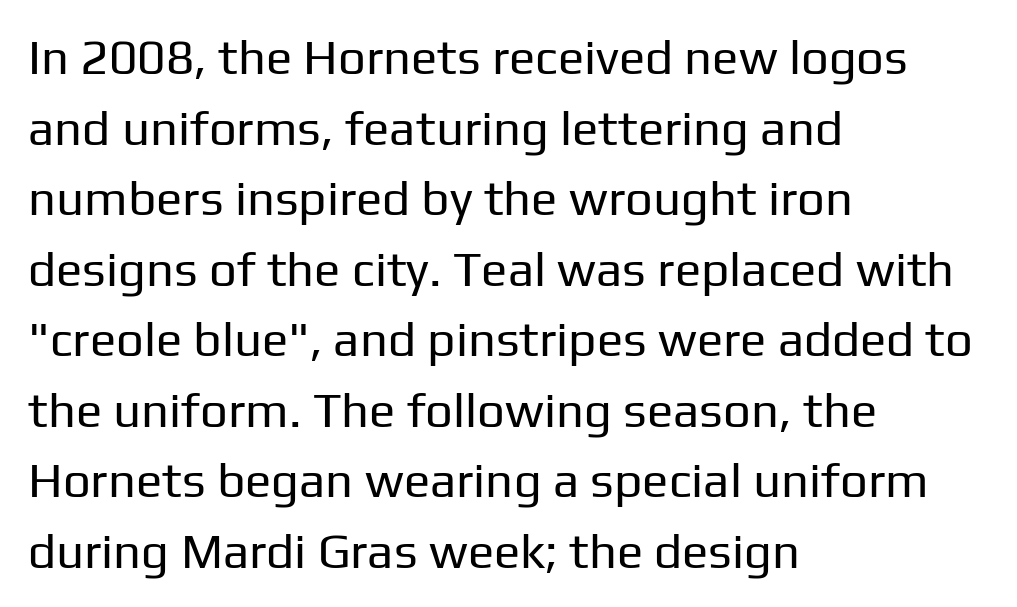
{"serif": "no", "italic": "no", "bold": "no", "weight": "regular", "width": "normal", "stroke_contrast": "low", "x_height": "medium", "monospaced": "no", "underline": "no", "align": "left", "line_spacing": "normal", "line_spacing_ratio": 1.44, "letter_spacing": "normal", "letter_spacing_em": 0.0, "glyph_px": 49}
